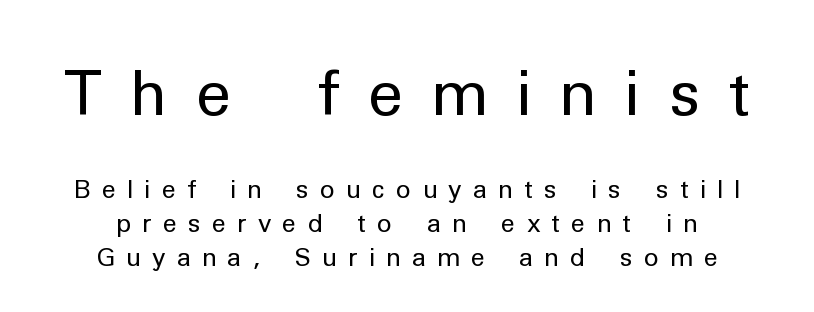
The image shows 63 px regular-weight sans-serif type, upright; set centered, normal line spacing (1.35x), unusually wide letter spacing (+0.44 em), not underlined; the first (top) block is 2.52x larger; low stroke contrast and a medium x-height.
